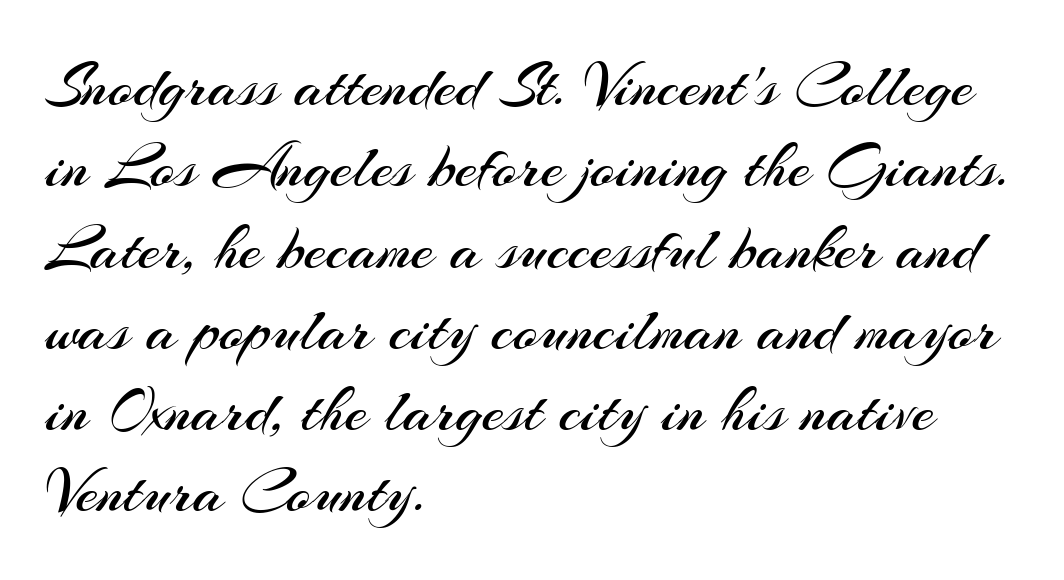
Unbolded letterforms with no extra heft. Looks like regular typesetting: each glyph gets only the width it needs. To sum up the face: it is a sans, with no serifs. A student would call this left alignment; a typographer would say flush left, rag right. No word sits above an underline.
